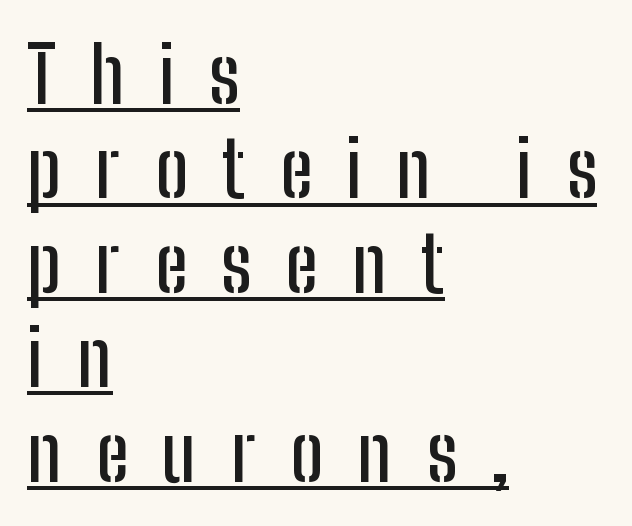
{"serif": "no", "italic": "no", "width": "condensed", "stroke_contrast": "low", "x_height": "medium", "monospaced": "no", "underline": "yes", "align": "left", "line_spacing_ratio": 1.21, "letter_spacing": "wide", "letter_spacing_em": 0.44, "glyph_px": 78}
